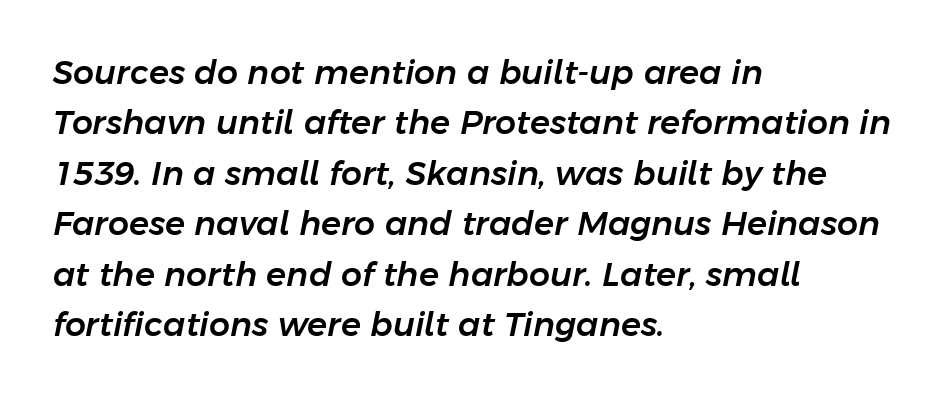
{"italic": "yes", "lean": "right", "slant_degrees": 11, "width": "normal", "stroke_contrast": "low", "x_height": "medium", "monospaced": "no", "underline": "no", "align": "left", "line_spacing": "normal", "line_spacing_ratio": 1.53, "letter_spacing": "normal", "letter_spacing_em": 0.0, "glyph_px": 33}
